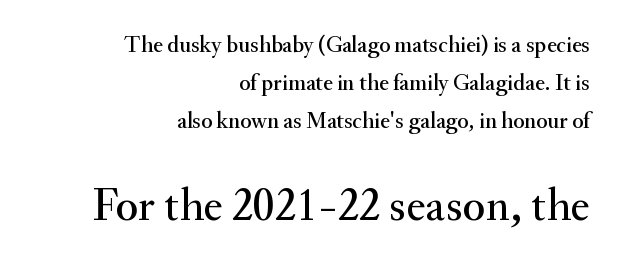
What kind of face is this? One with serifs. A roman cut, with each character standing at attention. Nobody touched the tracking dial on this one. The rendering uses natural spacing where letterforms have individual widths.
